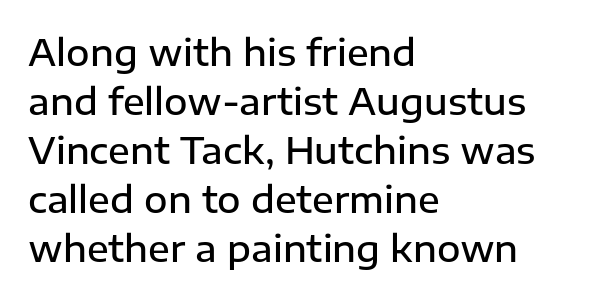
Every stem runs plumb, perpendicular to the baseline. The strip under each line holds only bare page. What weight is shown? A semibold, between regular and bold. Observe the absence of serifs on each vertical stroke in this sample. In terms of letterspacing, this is plain default setting. Rows of type keep a routine distance in the vertical direction.
